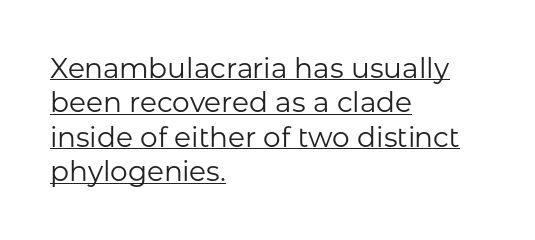
Q: Is the text bold? A: No.
Q: Is the text italic (slanted)? A: No, it is upright.
Q: Is the typeface a serif or a sans-serif typeface? A: Sans-serif.
Q: Is the text underlined? A: Yes.
Q: How is the paragraph aligned? A: Left-aligned.
Q: Is the spacing between letters normal or unusually wide? A: Normal.
Q: Width (condensed, normal, or wide)? A: Normal.
Q: Stroke contrast? A: Low.
Q: x-height? A: Medium.
Q: Monospaced? A: No.
